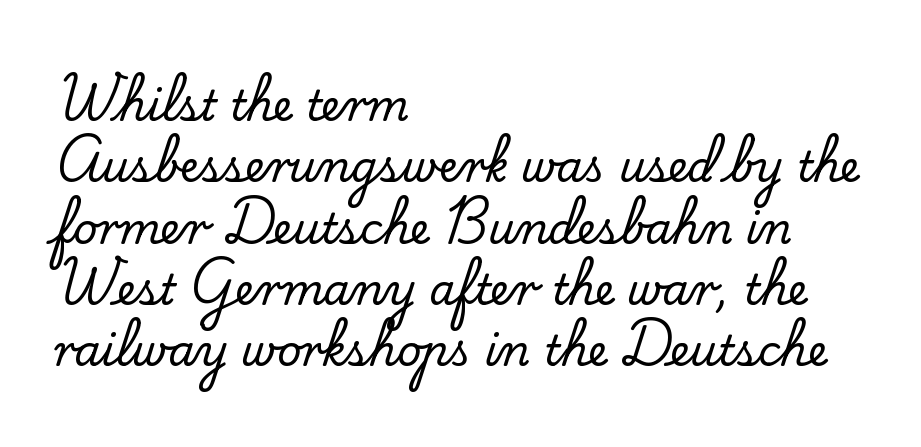
Q: Is the text italic (slanted)? A: Yes.
Q: Is the typeface a serif or a sans-serif typeface? A: Serif.
Q: Is the text underlined? A: No.
Q: How is the paragraph aligned? A: Left-aligned.
Q: Is the spacing between letters normal or unusually wide? A: Normal.
Q: Is the spacing between lines tight, normal or loose? A: Normal.
Q: Width (condensed, normal, or wide)? A: Normal.
Q: Stroke contrast? A: Low.
Q: x-height? A: Small.
Q: Monospaced? A: No.
